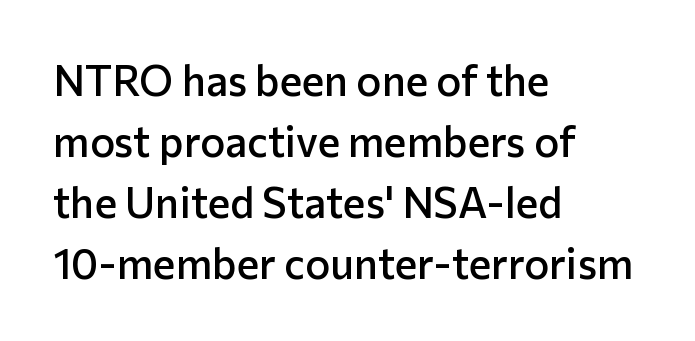
{"serif": "no", "italic": "no", "bold": "semi", "weight": "semibold", "width": "normal", "stroke_contrast": "low", "x_height": "medium", "monospaced": "no", "underline": "no", "align": "left", "line_spacing": "normal", "line_spacing_ratio": 1.45, "letter_spacing": "normal", "letter_spacing_em": 0.0, "glyph_px": 42}
